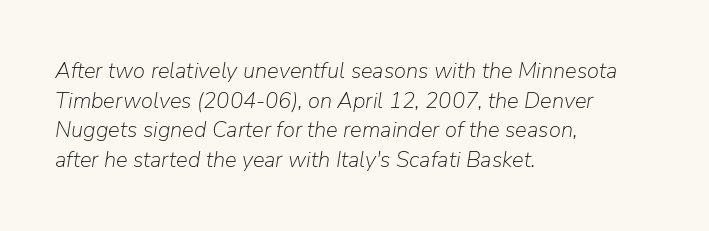
Inter-character spacing is left at the font's built-in metrics. The designer left line spacing at the default. Layout note: lines flush left. The font sits on the lighter half of the weight spectrum, regular included. Quick note: underline off.
